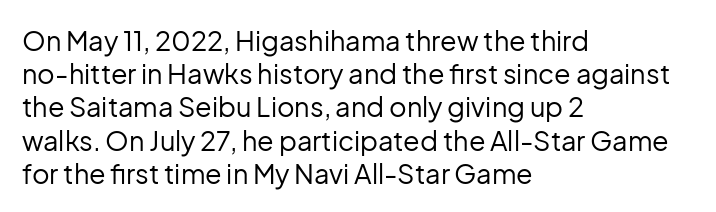
The zone under the glyphs is completely vacant. The passage is arranged the way most books set body copy — flush left. The type sits square on the baseline with zero lean. Weight: in the light-to-regular range. In terms of letterspacing, this is plain default setting.
